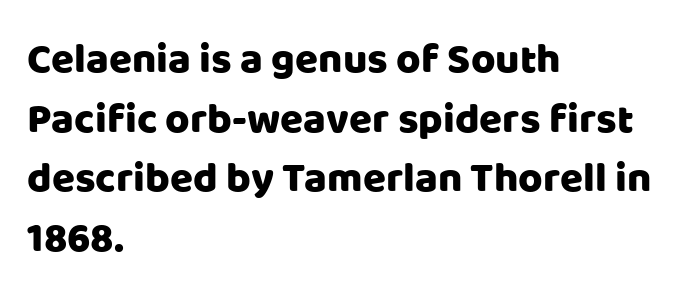
Q: Is the text italic (slanted)? A: No, it is upright.
Q: Is the typeface a serif or a sans-serif typeface? A: Sans-serif.
Q: Is the text underlined? A: No.
Q: How is the paragraph aligned? A: Left-aligned.
Q: Is the spacing between letters normal or unusually wide? A: Normal.
Q: Is the spacing between lines tight, normal or loose? A: Normal.
Q: Width (condensed, normal, or wide)? A: Normal.
Q: Stroke contrast? A: Low.
Q: x-height? A: Large.
Q: Monospaced? A: No.
